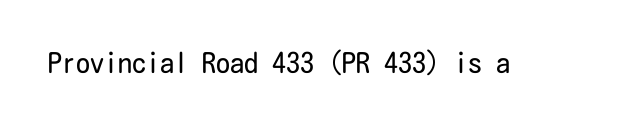
The image shows 28 px regular-weight, condensed sans-serif type, upright; set normal letter spacing, not underlined; low stroke contrast and a medium x-height.
